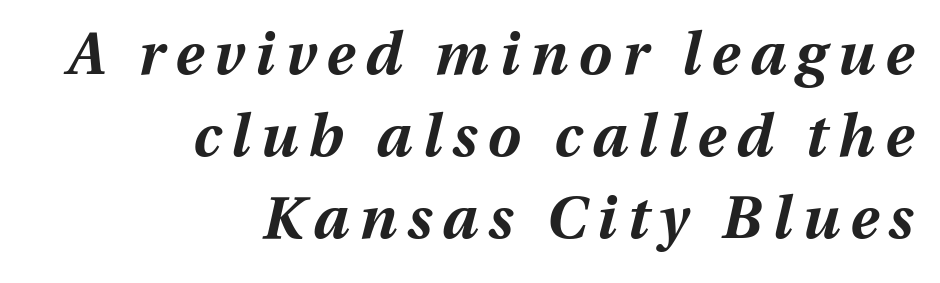
These lines are set flush right with a ragged left edge. Plain, unruled lines of type. Typographic density is high because the face is bold. The designer left line spacing at the default. Each letter keeps its own natural width here, so spacing adapts to shape. The whole block is typeset with a tilt.
